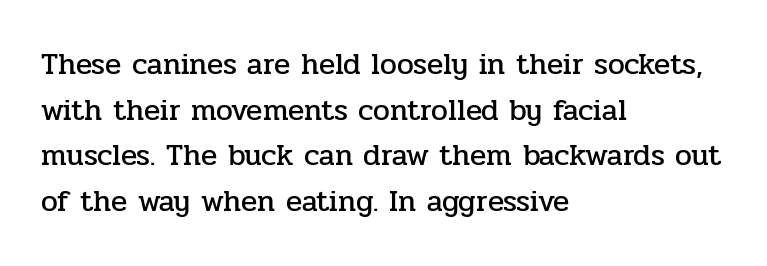
Q: Is the text italic (slanted)? A: No, it is upright.
Q: Is the typeface a serif or a sans-serif typeface? A: Serif.
Q: Is the text underlined? A: No.
Q: How is the paragraph aligned? A: Left-aligned.
Q: Is the spacing between letters normal or unusually wide? A: Normal.
Q: Is the spacing between lines tight, normal or loose? A: Normal.
Q: Width (condensed, normal, or wide)? A: Normal.
Q: Stroke contrast? A: Low.
Q: x-height? A: Medium.
Q: Monospaced? A: No.
